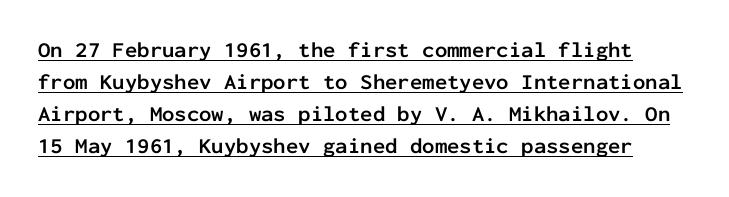
Q: Is the text bold? A: Yes.
Q: Is the text italic (slanted)? A: No, it is upright.
Q: Is the text underlined? A: Yes.
Q: Is the spacing between letters normal or unusually wide? A: Normal.
Q: Is the spacing between lines tight, normal or loose? A: Normal.
